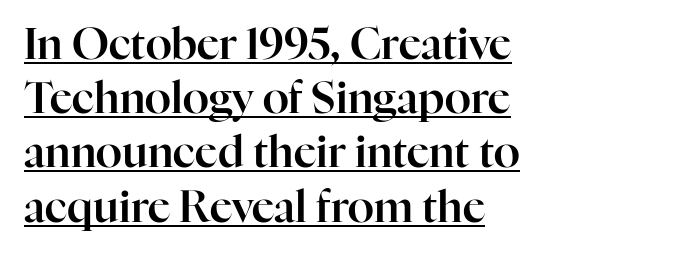
{"serif": "yes", "italic": "no", "width": "normal", "stroke_contrast": "high", "x_height": "medium", "monospaced": "no", "underline": "yes", "align": "left", "line_spacing": "normal", "line_spacing_ratio": 1.26, "letter_spacing": "normal", "letter_spacing_em": 0.0, "glyph_px": 43}
